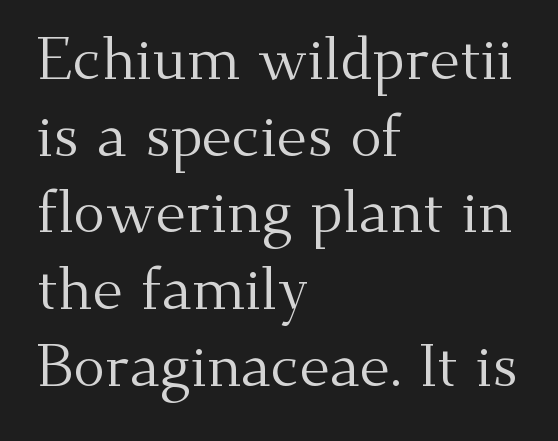
Q: Is the text bold? A: No.
Q: Is the text italic (slanted)? A: No, it is upright.
Q: Is the typeface a serif or a sans-serif typeface? A: Serif.
Q: Is the text underlined? A: No.
Q: How is the paragraph aligned? A: Left-aligned.
Q: Is the spacing between letters normal or unusually wide? A: Normal.
Q: Is the spacing between lines tight, normal or loose? A: Normal.
Q: Width (condensed, normal, or wide)? A: Normal.
Q: Stroke contrast? A: Medium.
Q: x-height? A: Small.
Q: Monospaced? A: No.
